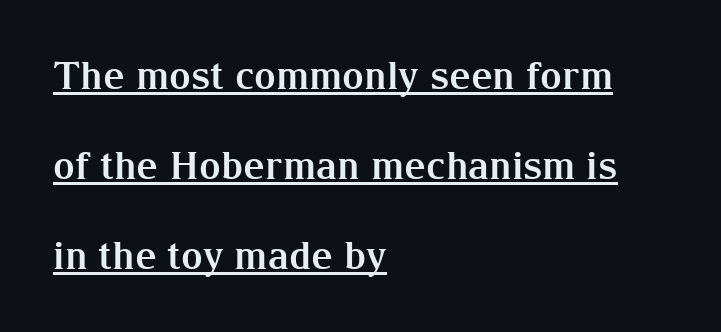
These lines are rendered in a variable-pitch font. Upright lettering throughout. Chunky letters — that's bold for sure. Does a line run under the words? Yes, clearly. Casual observation: everything's shoved over to the left. This block would shrink considerably if given ordinary leading; it's expanded now.
